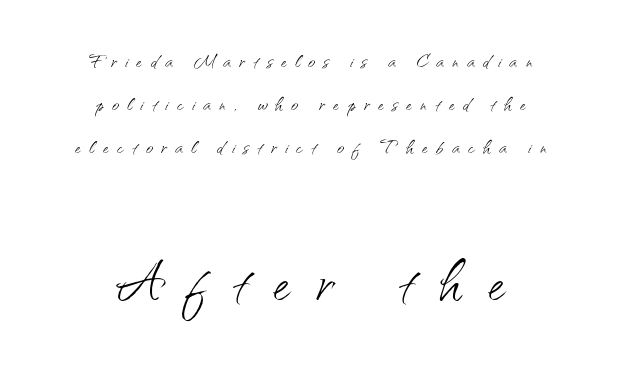
Typesetter's note — lower block bumped up in size, upper block left smaller. Horizontal alignment here is central, giving a formal, balanced look. No heavy texture on the line: the type isn't bold.
